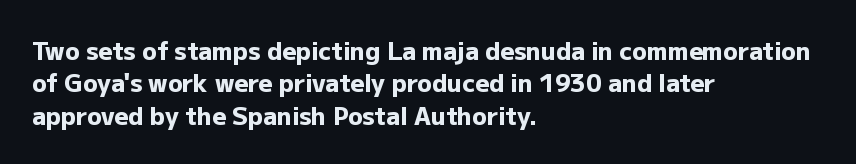
{"italic": "no", "bold": "yes", "underline": "no", "align": "left", "line_spacing": "normal", "line_spacing_ratio": 1.35, "letter_spacing": "normal", "letter_spacing_em": 0.0, "glyph_px": 24}
